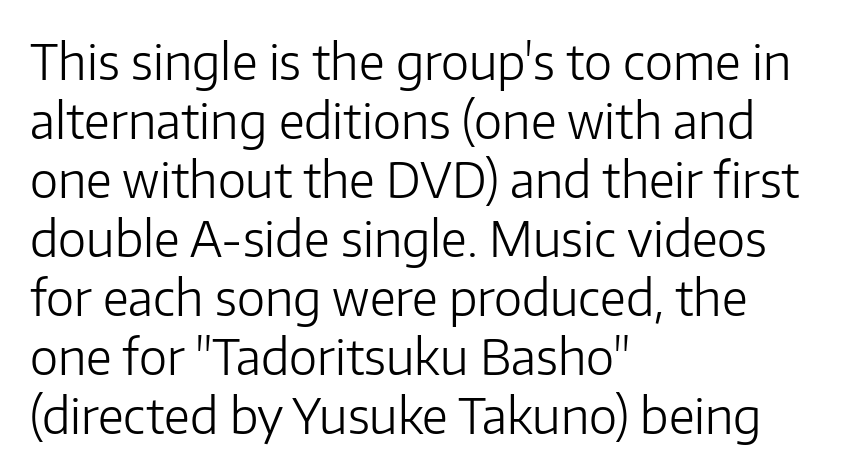
The image shows 48 px light sans-serif type, upright; set left-aligned, line spacing 1.23x, normal letter spacing, not underlined; low stroke contrast and a medium x-height.
